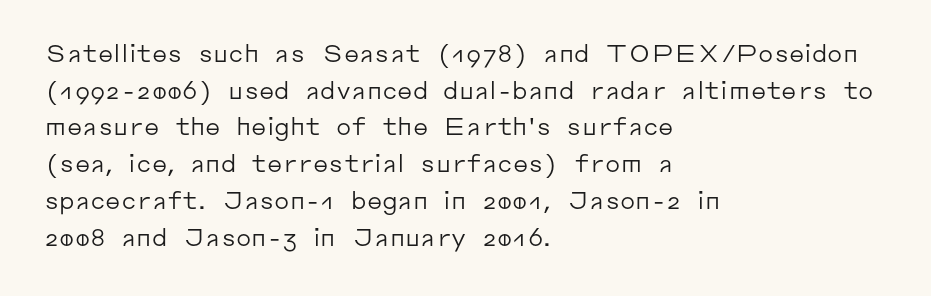
The image shows 24 px text type, upright; set left-aligned, normal line spacing (1.53x), normal letter spacing, not underlined.
